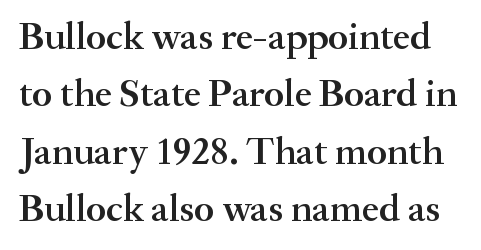
Q: Is the text bold? A: Semi-bold.
Q: Is the text italic (slanted)? A: No, it is upright.
Q: Is the typeface a serif or a sans-serif typeface? A: Serif.
Q: Is the text underlined? A: No.
Q: Is the spacing between letters normal or unusually wide? A: Normal.
Q: Is the spacing between lines tight, normal or loose? A: Normal.
Q: Width (condensed, normal, or wide)? A: Normal.
Q: Stroke contrast? A: Medium.
Q: x-height? A: Small.
Q: Monospaced? A: No.
